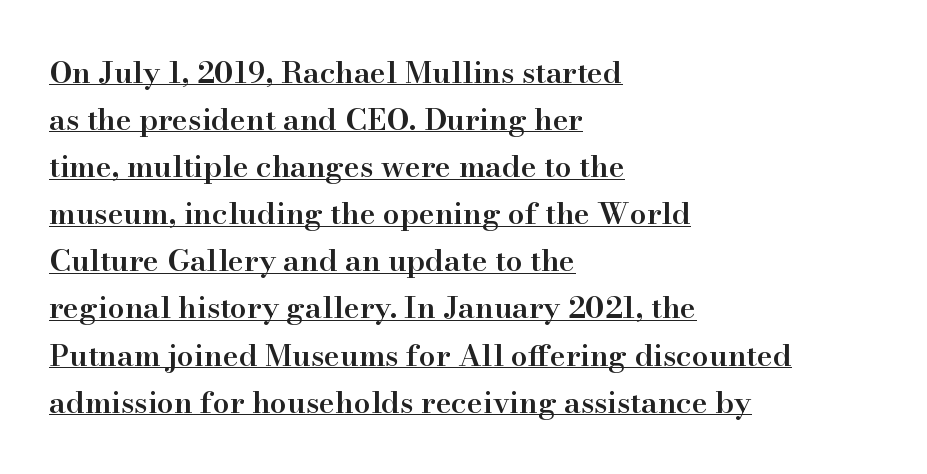
{"serif": "yes", "italic": "no", "bold": "semi", "weight": "semibold", "width": "normal", "stroke_contrast": "high", "x_height": "small", "monospaced": "no", "underline": "yes", "align": "left", "line_spacing": "normal", "line_spacing_ratio": 1.57, "letter_spacing": "normal", "letter_spacing_em": 0.0, "glyph_px": 30}
